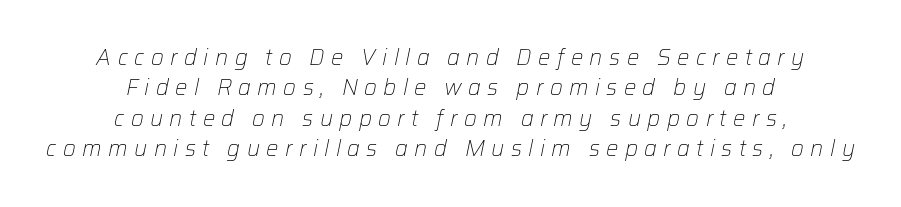
{"italic": "yes", "lean": "right", "slant_degrees": 12, "bold": "no", "underline": "no", "align": "center", "line_spacing": "normal", "line_spacing_ratio": 1.38, "letter_spacing": "wide", "letter_spacing_em": 0.29, "glyph_px": 22}
